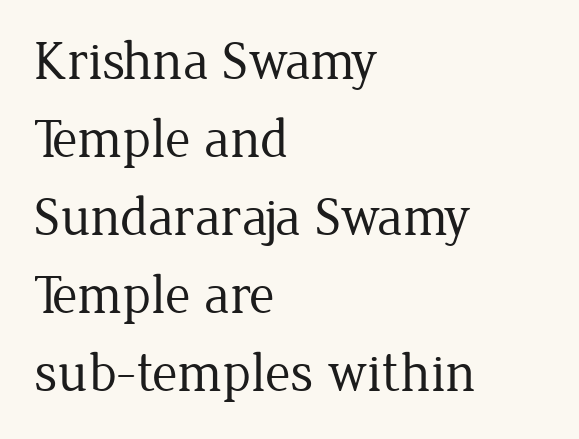
The image shows 55 px regular-weight serif type, upright; set left-aligned, normal line spacing (1.42x), normal letter spacing, not underlined; low stroke contrast and a medium x-height.
